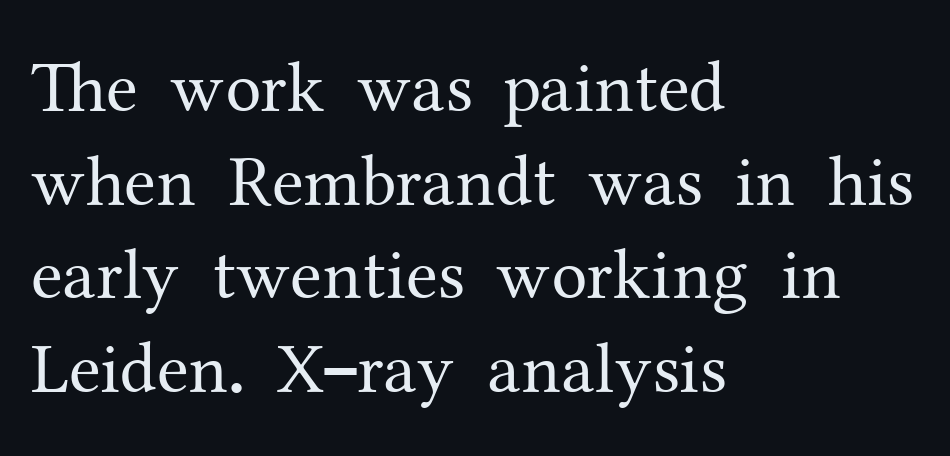
The image shows 72 px regular-weight serif type, upright; set left-aligned, normal line spacing (1.3x), normal letter spacing, not underlined; medium stroke contrast and a medium x-height.
